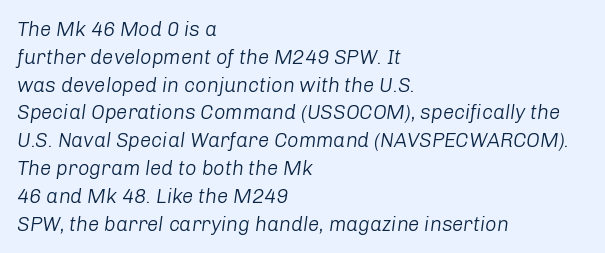
The face looks like a standard text weight, possibly lighter. The zone under the glyphs is completely vacant. The glyphs look as if they've been sheared to an angle. The line-height multiplier appears to be the usual default. Look at the tracking — it's just the regular setting, nothing added. The rendering anchors every line to the left-hand side.
